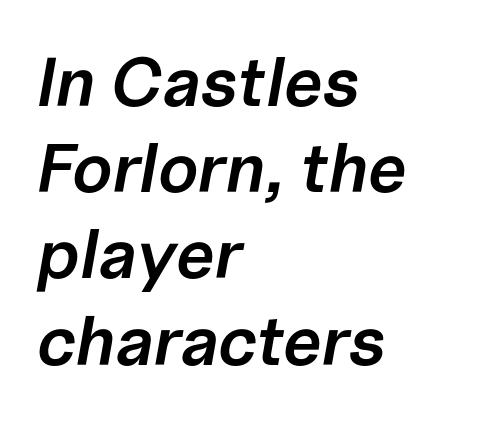
{"italic": "yes", "lean": "right", "slant_degrees": 10, "bold": "semi", "weight": "semibold", "width": "normal", "stroke_contrast": "low", "x_height": "medium", "monospaced": "no", "underline": "no", "align": "left", "line_spacing": "normal", "line_spacing_ratio": 1.25, "letter_spacing": "normal", "letter_spacing_em": 0.0, "glyph_px": 69}
